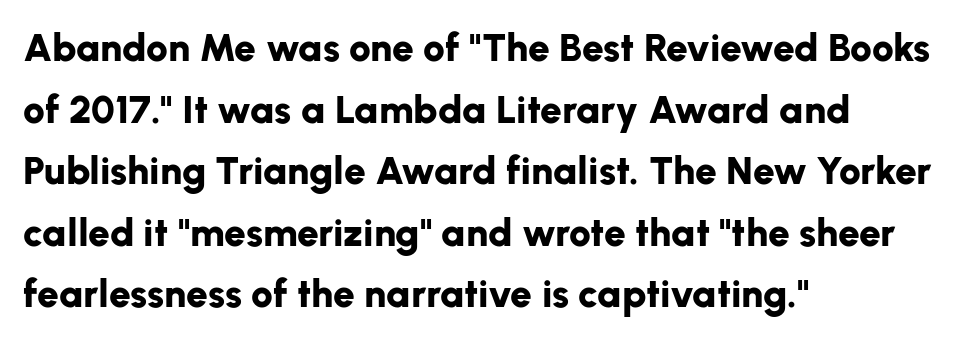
In terms of letterspacing, this is plain default setting. These lines are composed in type without serifs. Normally led — the rows are evenly, conventionally spaced. The face used here has the dense, thick strokes of a bold.
